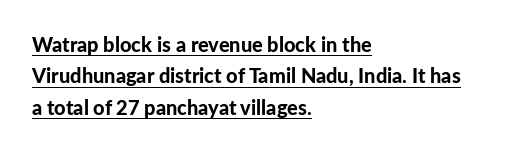
The line texture is even and compact thanks to regular tracking. The string is rendered with underlining switched on. Which margin do the lines hug? The left one — the right edge is uneven. This is heavy type, rendered in bold. It's the straight-up-and-down kind of type. One glance says typical: line gaps are just what's usual.
